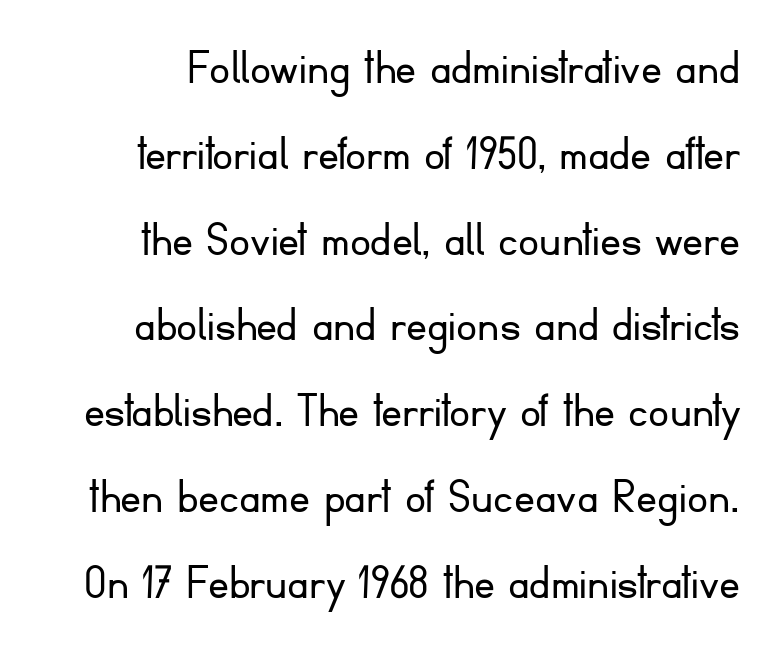
The image shows 52 px light sans-serif type, upright; set normal line spacing (1.65x), normal letter spacing, not underlined; low stroke contrast and a small x-height.
